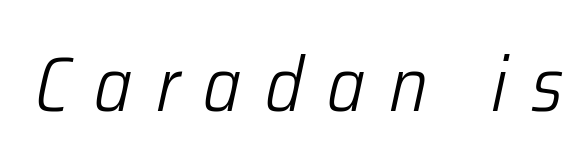
Q: Is the text bold? A: No.
Q: Is the text italic (slanted)? A: Yes, it leans right by about 12 degrees.
Q: Is the text underlined? A: No.
Q: Is the spacing between letters normal or unusually wide? A: Unusually wide.
Q: Width (condensed, normal, or wide)? A: Condensed.
Q: Stroke contrast? A: Low.
Q: x-height? A: Medium.
Q: Monospaced? A: No.
